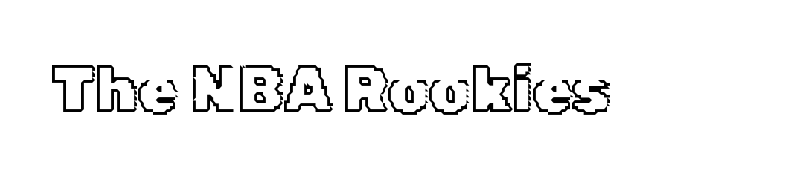
{"italic": "no", "width": "normal", "x_height": "medium", "monospaced": "no", "underline": "no", "letter_spacing": "normal", "letter_spacing_em": 0.0, "glyph_px": 64}
